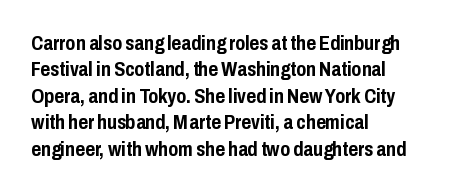
What weight is shown? A full bold with thick strokes. The lettering holds an erect, upright posture throughout. Plain, unruled lines of type. The rendering keeps characters at their native spacing. Leading: standard.
